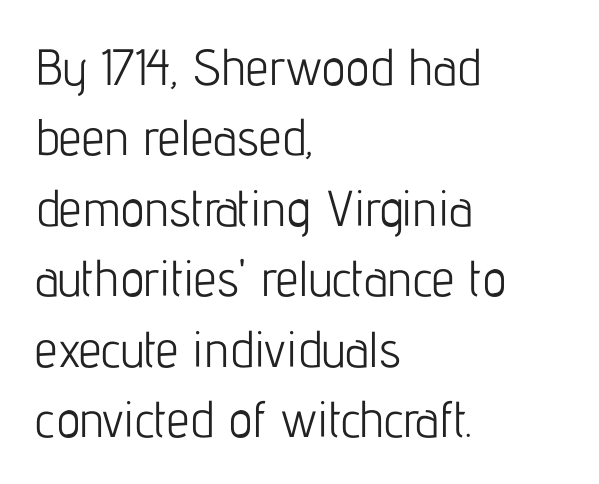
In terms of posture, this sample is upright. Bare-footed words on every line. Spacing verdict: proportional, widths tailored to each character. Does the copy run flush right? No — it runs flush left. The passage shown is typeset with a sans-serif family. The line texture is even and compact thanks to regular tracking.
